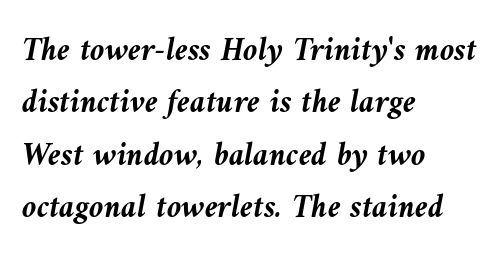
Q: Is the text bold? A: Yes.
Q: Is the text italic (slanted)? A: Yes, it leans left by about 9 degrees.
Q: Is the text underlined? A: No.
Q: How is the paragraph aligned? A: Left-aligned.
Q: Is the spacing between letters normal or unusually wide? A: Normal.
Q: Is the spacing between lines tight, normal or loose? A: Normal.
Q: Width (condensed, normal, or wide)? A: Normal.
Q: Stroke contrast? A: Medium.
Q: x-height? A: Medium.
Q: Monospaced? A: No.
